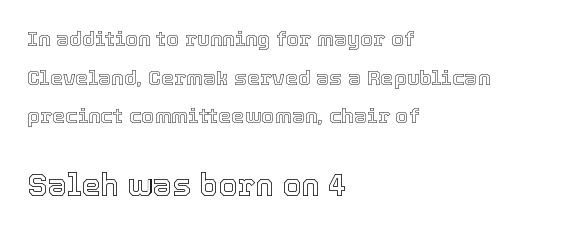
{"italic": "no", "width": "normal", "x_height": "medium", "monospaced": "no", "underline": "no", "align": "left", "line_spacing_ratio": 1.84, "letter_spacing": "normal", "letter_spacing_em": 0.0, "larger_block": "second", "size_ratio": 1.48, "glyph_px": 31}
